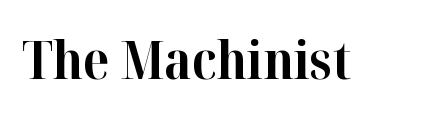
The image shows 53 px bold serif type, upright; set normal letter spacing, not underlined; high stroke contrast and a medium x-height.
